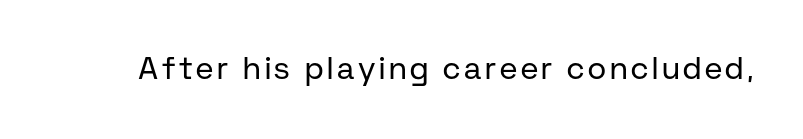
The type family on display is of the sans-serif kind. The string is rendered with underlining switched off. Varying glyph widths throughout — classic text-font behaviour. The cut favours lightness, reaching ordinary text weight at its darkest.
